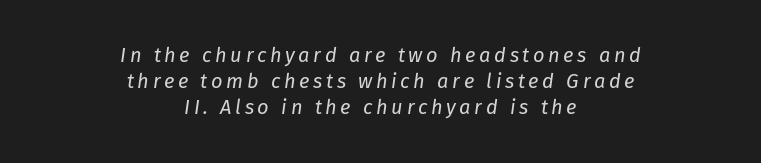
Slanted lettering throughout. Does the leading feel generous? No, just average. Both edges are ragged and mirror each other, which tells us the setting is centered. The face looks like a standard text weight, possibly lighter.
